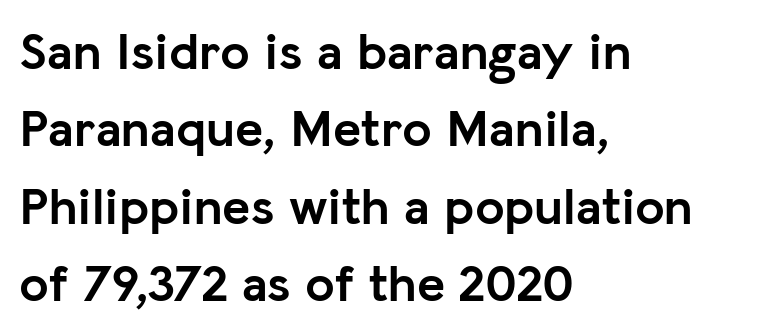
{"serif": "no", "italic": "no", "bold": "yes", "weight": "semibold", "width": "normal", "stroke_contrast": "low", "x_height": "medium", "monospaced": "no", "underline": "no", "align": "left", "line_spacing": "normal", "line_spacing_ratio": 1.46, "letter_spacing": "normal", "letter_spacing_em": 0.0, "glyph_px": 53}
